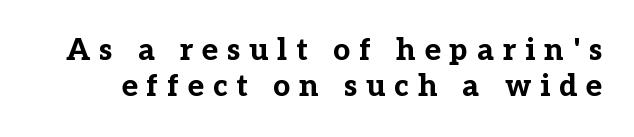
The image shows 30 px bold serif type, upright; set line spacing 1.2x, unusually wide letter spacing (+0.3 em), not underlined; low stroke contrast and a medium x-height.
